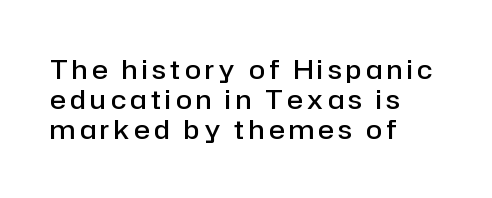
{"italic": "no", "bold": "semi", "underline": "no", "align": "left", "line_spacing": "tight", "line_spacing_ratio": 1.15, "glyph_px": 26}
